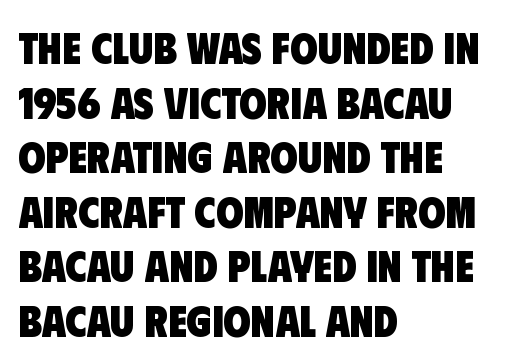
Q: Is the text bold? A: Yes.
Q: Is the typeface a serif or a sans-serif typeface? A: Sans-serif.
Q: Is the text underlined? A: No.
Q: How is the paragraph aligned? A: Left-aligned.
Q: Is the spacing between letters normal or unusually wide? A: Normal.
Q: Width (condensed, normal, or wide)? A: Condensed.
Q: Stroke contrast? A: Low.
Q: x-height? A: Large.
Q: Monospaced? A: No.
